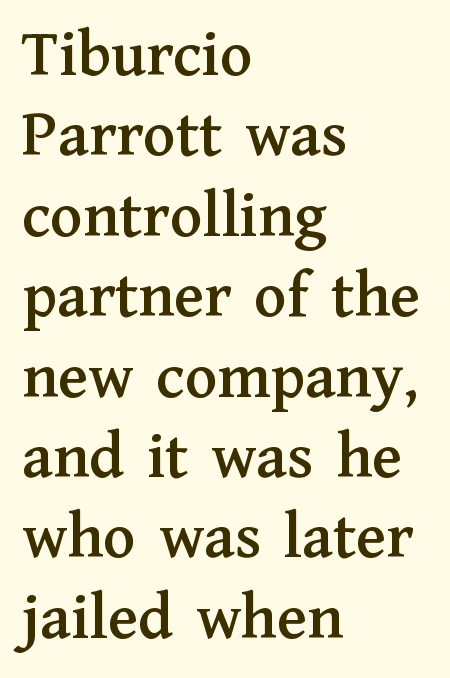
Q: Is the text italic (slanted)? A: No, it is upright.
Q: Is the typeface a serif or a sans-serif typeface? A: Serif.
Q: Is the text underlined? A: No.
Q: How is the paragraph aligned? A: Left-aligned.
Q: Is the spacing between letters normal or unusually wide? A: Normal.
Q: Width (condensed, normal, or wide)? A: Normal.
Q: Stroke contrast? A: Medium.
Q: x-height? A: Medium.
Q: Monospaced? A: No.
